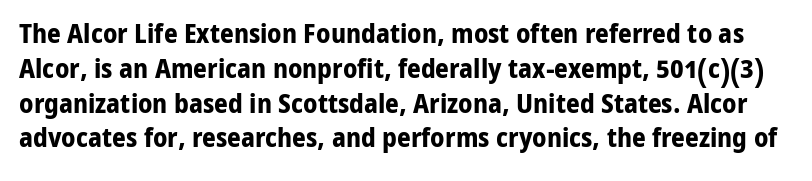
Style check: upright. Glance below the letters and you will spot only blank space. The characters look thick and weighty, a clear bold. How would I describe the line gaps? Plain and ordinary.
